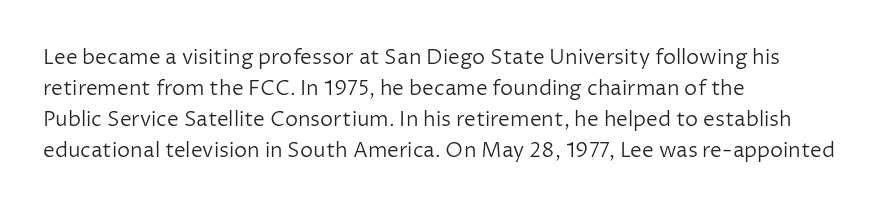
{"italic": "no", "bold": "no", "underline": "no", "align": "left", "line_spacing": "normal", "line_spacing_ratio": 1.47, "letter_spacing": "normal", "letter_spacing_em": 0.0, "glyph_px": 21}
